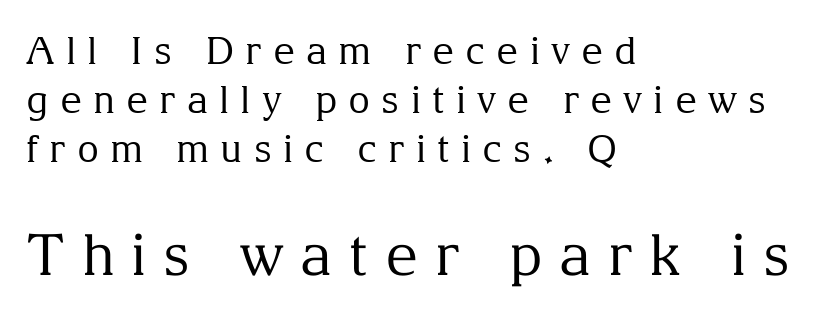
These lines stack with their left ends in a neat column. Think of a printed novel: that variable character pitch is what you see here. Descenders hang freely into open space. The type sits square on the baseline with zero lean. Observe the wide spacing: letters keep a clear distance from each other.
